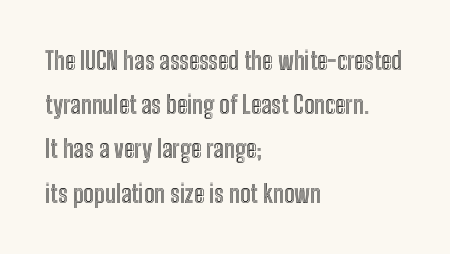
{"italic": "no", "underline": "no", "align": "left", "line_spacing_ratio": 1.77, "letter_spacing": "normal", "letter_spacing_em": 0.0, "glyph_px": 25}
